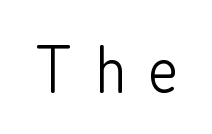
{"serif": "no", "italic": "no", "bold": "no", "weight": "light", "width": "condensed", "stroke_contrast": "low", "x_height": "medium", "monospaced": "no", "underline": "no", "letter_spacing": "wide", "letter_spacing_em": 0.34, "glyph_px": 68}
